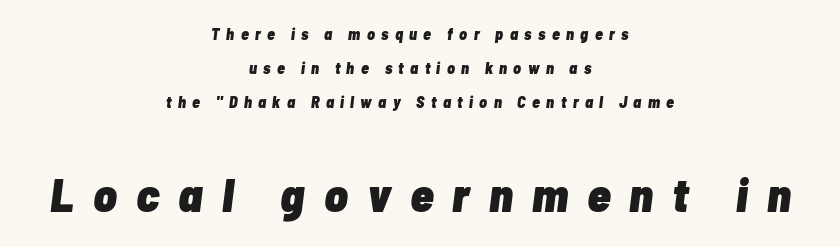
Vertical spacing — loose. Typeset on center — no edge is straight. The more generous point size was reserved for the lower chunk. Yep, that's italic — everything's leaning. Tracking value appears strongly positive — letters spread wide. This is heavy type, rendered in bold.
